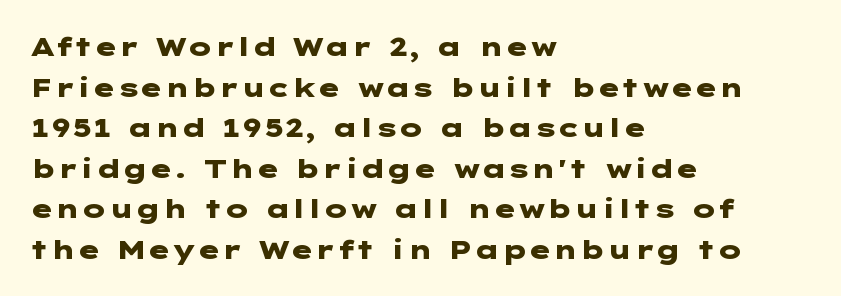
The image shows 26 px bold type, upright; set left-aligned, normal line spacing (1.56x), normal letter spacing, not underlined.
